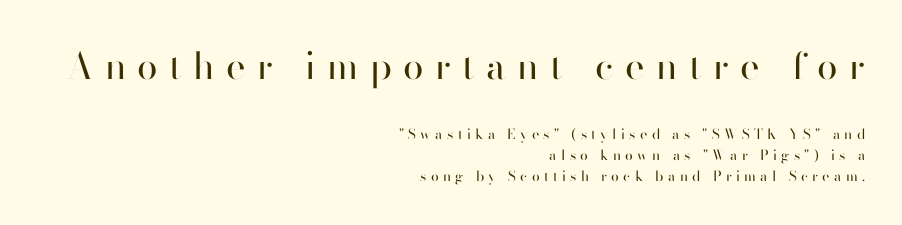
Q: Is the text bold? A: No.
Q: Is the text italic (slanted)? A: No, it is upright.
Q: Is the typeface a serif or a sans-serif typeface? A: Sans-serif.
Q: Is the text underlined? A: No.
Q: How is the paragraph aligned? A: Right-aligned.
Q: Is the spacing between letters normal or unusually wide? A: Unusually wide.
Q: Is the spacing between lines tight, normal or loose? A: Normal.
Q: Which block of text is set in a larger size, the first (top) or the second (bottom)? A: The first (top) one.
Q: Width (condensed, normal, or wide)? A: Normal.
Q: Stroke contrast? A: High.
Q: x-height? A: Small.
Q: Monospaced? A: No.
